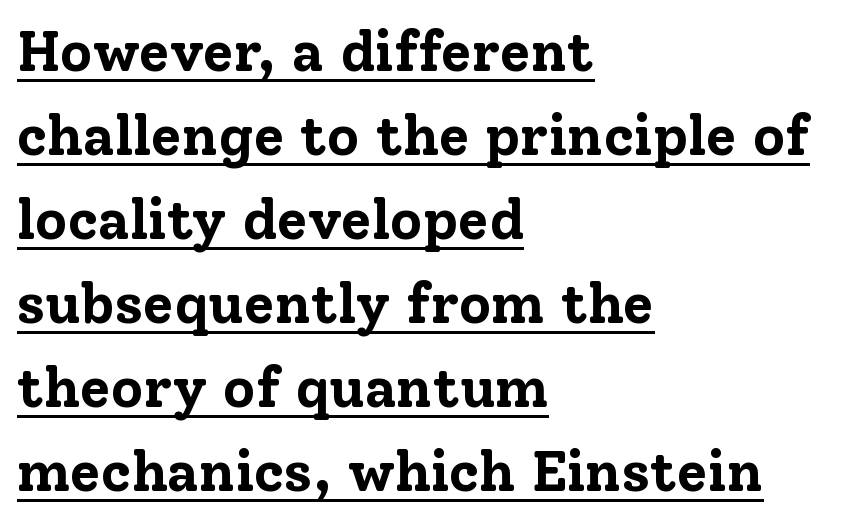
The image shows 56 px bold serif type, upright; set left-aligned, normal line spacing (1.5x), normal letter spacing, underlined; low stroke contrast and a medium x-height.
